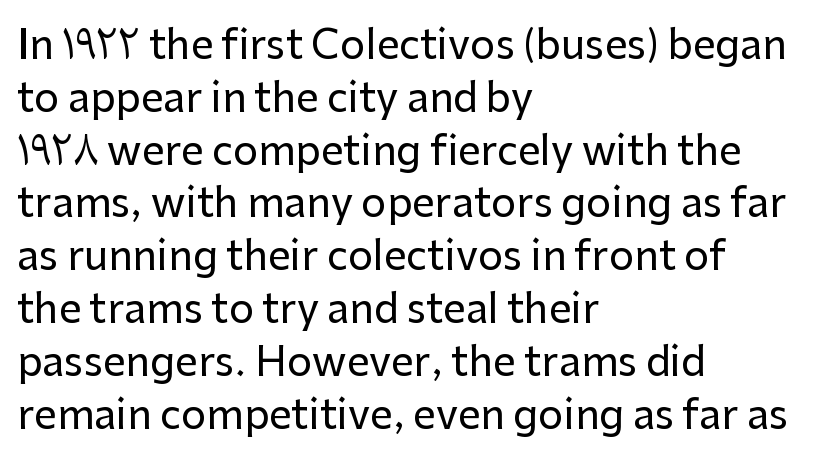
Evenly set lines give the paragraph a standard silhouette. Just letters on the line, the space beneath them empty. Serif or sans? Sans — the stroke terminals are bare. Students, note that the glyphs here touch the page at normal intervals.
